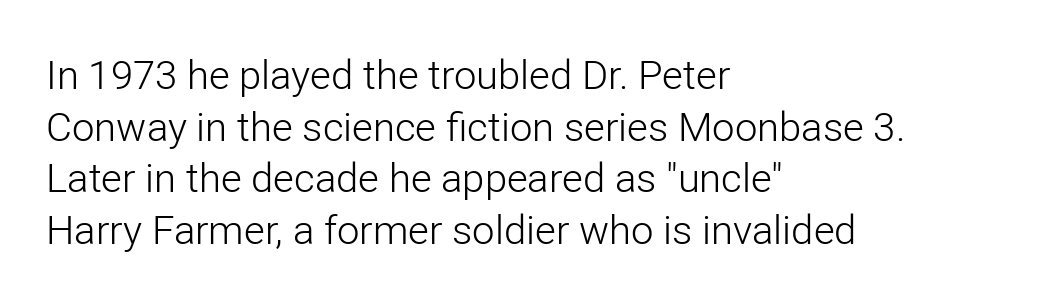
The image shows 40 px light sans-serif type, upright; set left-aligned, normal line spacing (1.29x), normal letter spacing, not underlined; low stroke contrast and a medium x-height.
